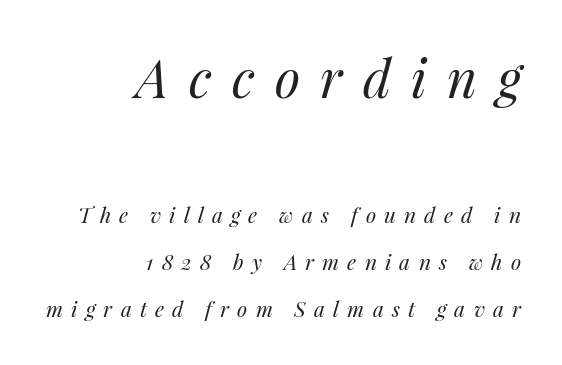
Type without underlining. Compared with a flush-left layout, this one pins lines to the opposite, right side. Does the leading feel generous? Absolutely, it's lavish. This is not heavy type; no bold has been used. Someone cranked the tracking dial way up on this one. Typesetter's note — upper block bumped up in size, lower block left smaller.
